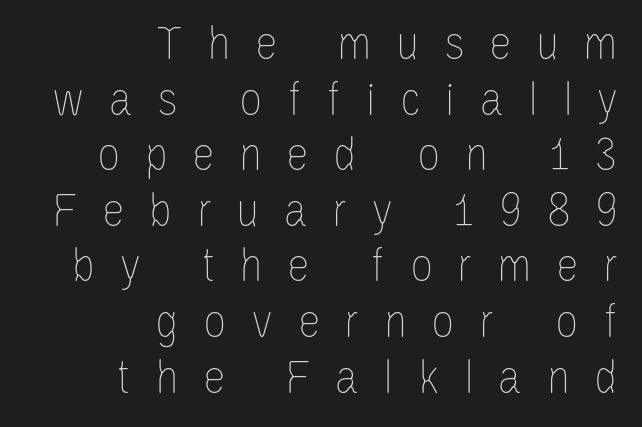
Tracking value appears strongly positive — letters spread wide. One-word summary of the alignment: right. The font sits on the lighter half of the weight spectrum, regular included. Underlining? Definitely not there. Looks like regular typesetting: each glyph gets only the width it needs. Cramped leading.
